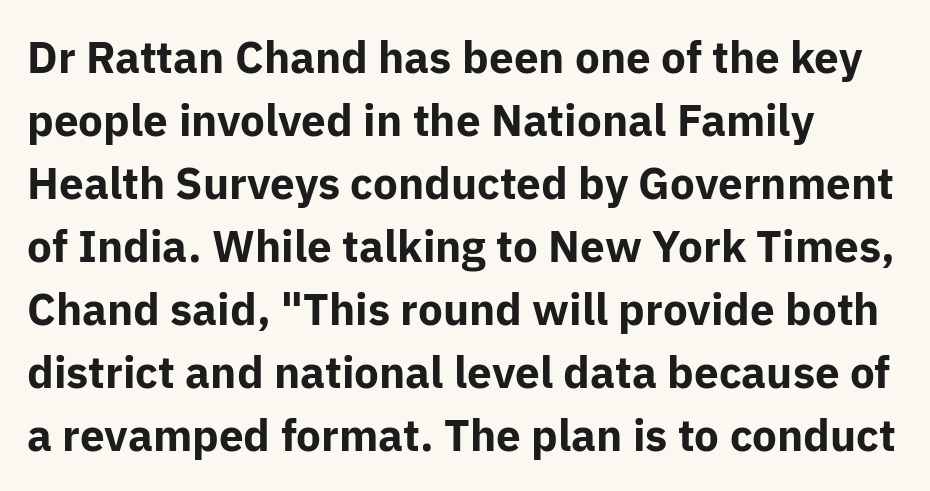
{"serif": "no", "italic": "no", "bold": "yes", "weight": "bold", "width": "normal", "stroke_contrast": "low", "x_height": "medium", "monospaced": "no", "underline": "no", "align": "left", "line_spacing": "normal", "line_spacing_ratio": 1.43, "letter_spacing": "normal", "letter_spacing_em": 0.0, "glyph_px": 44}
